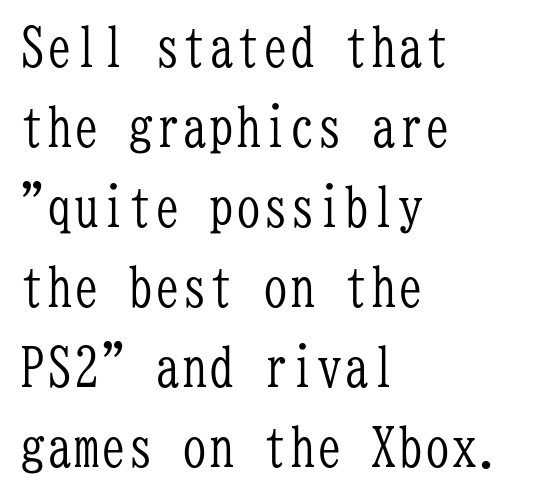
The image shows 54 px light, condensed serif type, upright, monospaced; set left-aligned, normal line spacing (1.48x), normal letter spacing, not underlined; low stroke contrast and a medium x-height.
